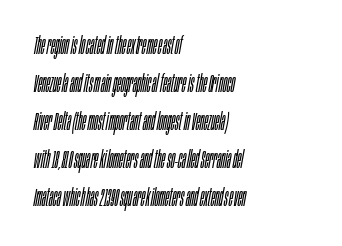
The image shows 25 px text type, italic (leaning right); set left-aligned, normal line spacing (1.52x), normal letter spacing, not underlined.
